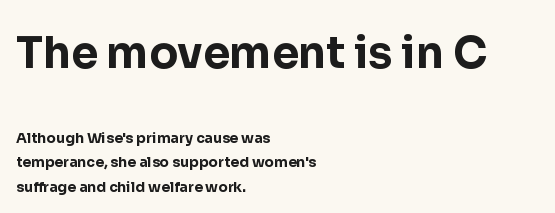
Q: Is the text bold? A: Yes.
Q: Is the text italic (slanted)? A: No, it is upright.
Q: Is the typeface a serif or a sans-serif typeface? A: Sans-serif.
Q: Is the text underlined? A: No.
Q: How is the paragraph aligned? A: Left-aligned.
Q: Is the spacing between letters normal or unusually wide? A: Normal.
Q: Which block of text is set in a larger size, the first (top) or the second (bottom)? A: The first (top) one.
Q: Width (condensed, normal, or wide)? A: Normal.
Q: Stroke contrast? A: Low.
Q: x-height? A: Medium.
Q: Monospaced? A: No.
